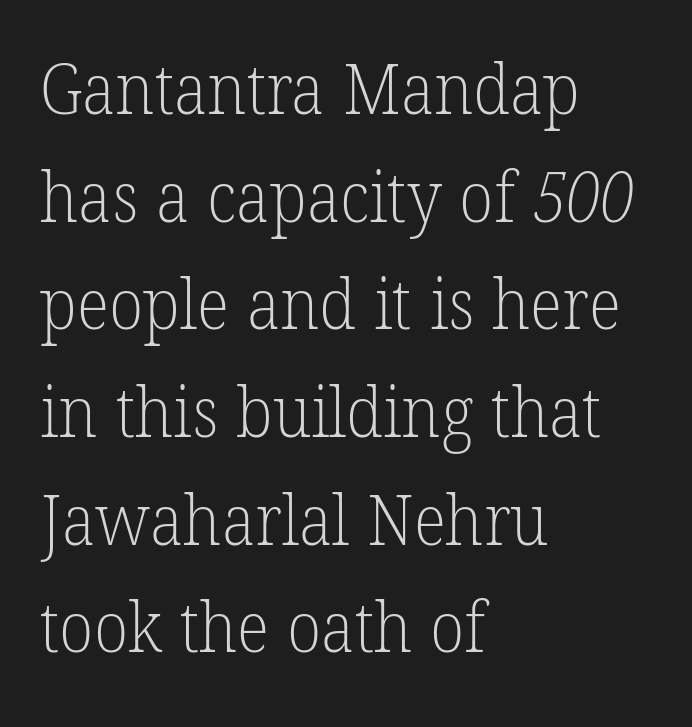
Q: Is the text bold? A: No.
Q: Is the typeface a serif or a sans-serif typeface? A: Serif.
Q: Is the text underlined? A: No.
Q: How is the paragraph aligned? A: Left-aligned.
Q: Is the spacing between letters normal or unusually wide? A: Normal.
Q: Is the spacing between lines tight, normal or loose? A: Normal.
Q: Width (condensed, normal, or wide)? A: Normal.
Q: Stroke contrast? A: Low.
Q: x-height? A: Medium.
Q: Monospaced? A: No.
